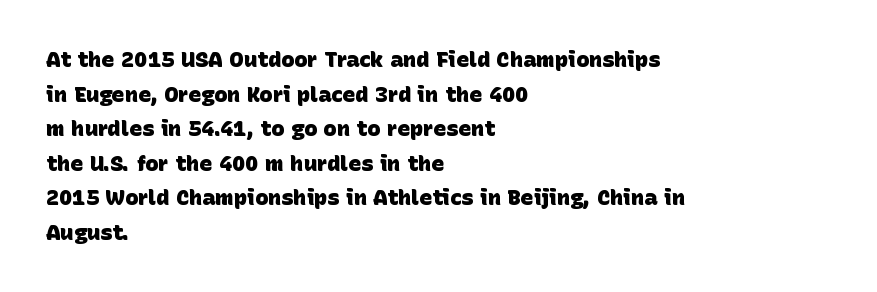
Notice how the passage keeps a crisp vertical edge on the left only. A normal amount of white space separates one row of letters from the next. These lines keep a tight, regular rhythm from letter to letter. The strip under each line holds only bare page.
